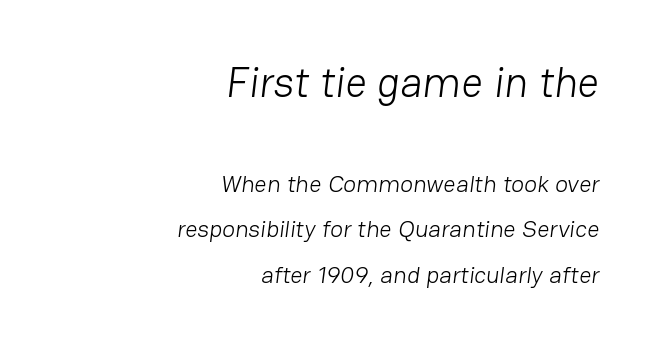
Q: Is the text bold? A: No.
Q: Is the typeface a serif or a sans-serif typeface? A: Sans-serif.
Q: Is the text underlined? A: No.
Q: How is the paragraph aligned? A: Right-aligned.
Q: Is the spacing between letters normal or unusually wide? A: Normal.
Q: Which block of text is set in a larger size, the first (top) or the second (bottom)? A: The first (top) one.
Q: Width (condensed, normal, or wide)? A: Normal.
Q: Stroke contrast? A: Low.
Q: x-height? A: Medium.
Q: Monospaced? A: No.
